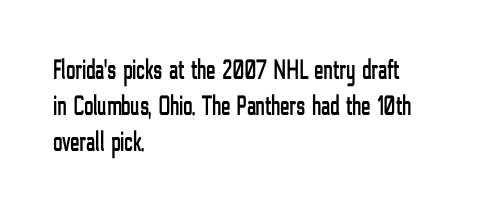
The image shows 28 px condensed sans-serif type, upright; set left-aligned, normal line spacing (1.29x), normal letter spacing, not underlined; low stroke contrast and a medium x-height.
